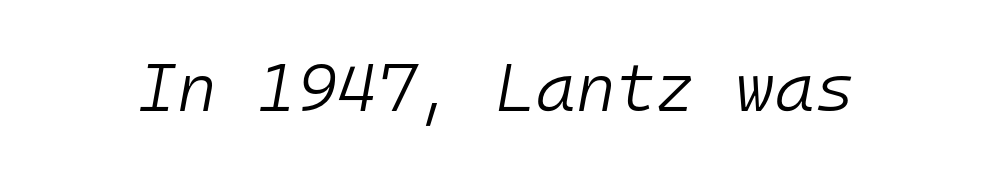
The image shows 68 px light type, italic (leaning right), monospaced; set normal letter spacing, not underlined; low stroke contrast and a medium x-height.
